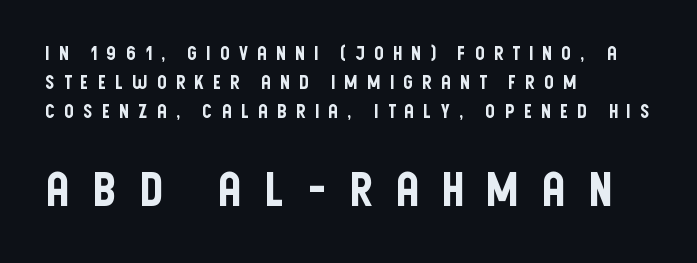
The image shows 47 px condensed sans-serif type, upright; set left-aligned, normal line spacing (1.53x), unusually wide letter spacing (+0.46 em), not underlined; the second (bottom) block is 2.47x larger; low stroke contrast and a large x-height.
